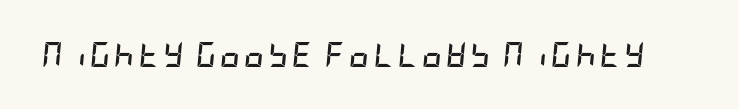
The font is running at its bold setting. Observe the lean: these are italic letterforms. Rule under the text: the space is simply empty.
